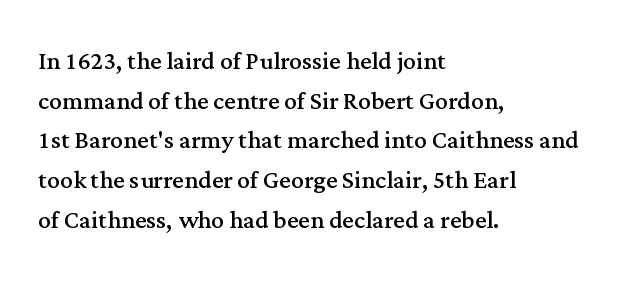
Typographically, this falls in the serif category. Quick note: not italic, upright. The foot of each line stays bare and open. Here the designer chose a conventional face with non-uniform glyph widths. Tracking value appears to be zero — textbook default spacing. Alignment: flush left.
